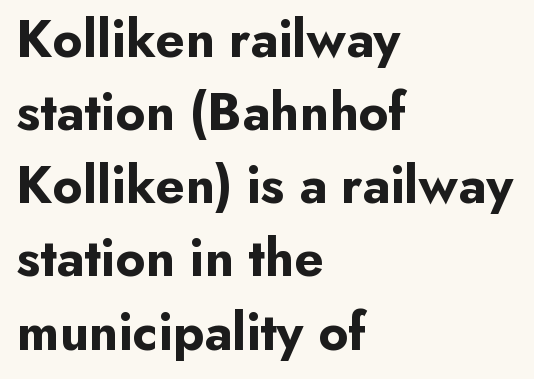
The text was rendered using a sans face with plain stroke endings. Ordinary non-slanted type is in use. Compared with typical paragraphs, the rows here are spaced about the same. Pretty heavy lettering here — definitely bold. A typesetter would call this proportional, since set widths differ per character. Standard letterfit; no display-style spreading of the glyphs.
